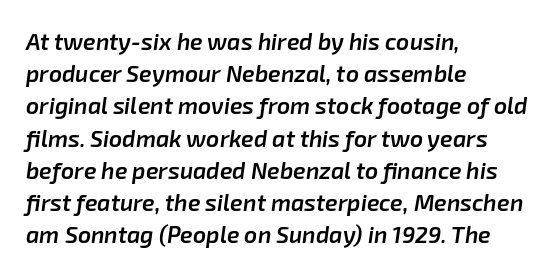
{"italic": "yes", "lean": "right", "slant_degrees": 8, "bold": "semi", "underline": "no", "align": "left", "line_spacing": "normal", "line_spacing_ratio": 1.4, "letter_spacing": "normal", "letter_spacing_em": 0.0, "glyph_px": 23}
